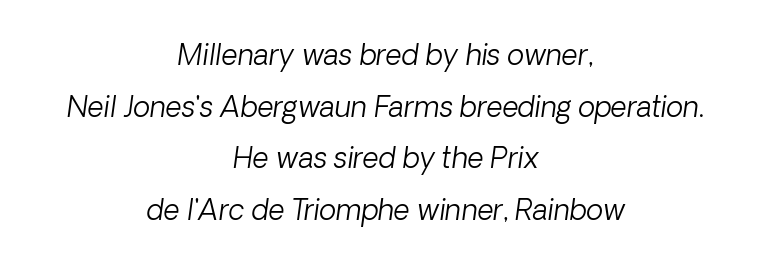
Caption: multi-line text, centered on the measure. Spacing between characters is what you'd get straight out of the box. Here the designer chose a conventional face with non-uniform glyph widths. The weight would be labelled regular, book, light, or lighter still.
